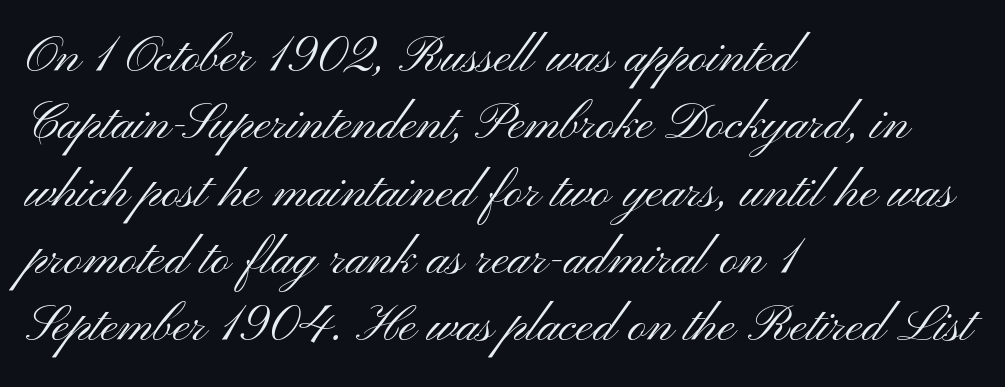
The image shows 51 px light, wide sans-serif type; set left-aligned, normal line spacing (1.32x), normal letter spacing, not underlined; medium stroke contrast and a small x-height.
